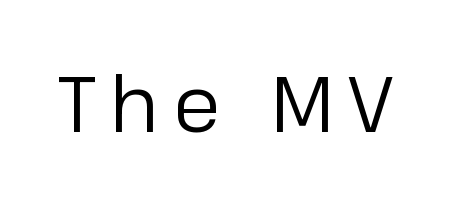
The image shows 78 px regular-weight sans-serif type, upright; set not underlined; low stroke contrast and a medium x-height.
